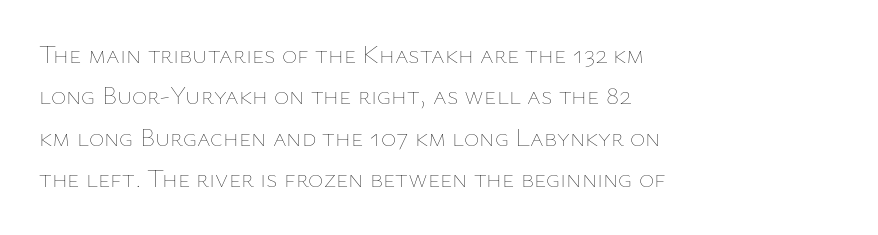
{"italic": "no", "bold": "no", "underline": "no", "align": "left", "line_spacing": "normal", "line_spacing_ratio": 1.59, "letter_spacing": "normal", "letter_spacing_em": 0.0, "glyph_px": 26}
